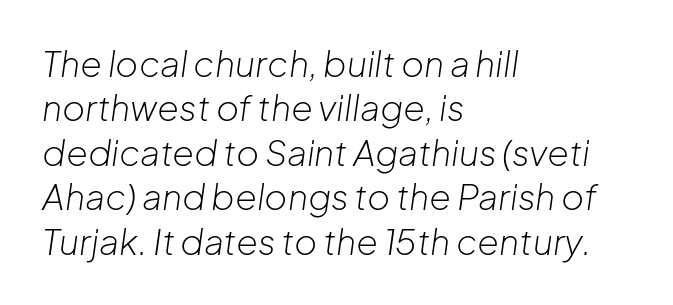
Q: Is the text bold? A: No.
Q: Is the text italic (slanted)? A: Yes, it leans right by about 8 degrees.
Q: Is the text underlined? A: No.
Q: How is the paragraph aligned? A: Left-aligned.
Q: Is the spacing between letters normal or unusually wide? A: Normal.
Q: Is the spacing between lines tight, normal or loose? A: Normal.
Q: Width (condensed, normal, or wide)? A: Normal.
Q: Stroke contrast? A: Low.
Q: x-height? A: Medium.
Q: Monospaced? A: No.
